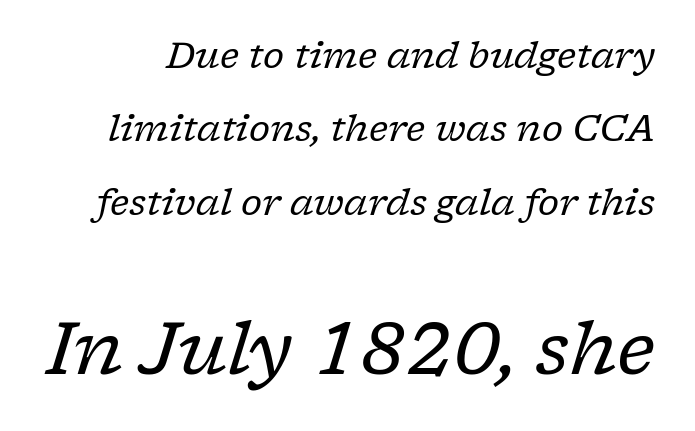
Q: Is the text bold? A: No.
Q: Is the text italic (slanted)? A: Yes, it leans right by about 17 degrees.
Q: Is the typeface a serif or a sans-serif typeface? A: Serif.
Q: Is the text underlined? A: No.
Q: Is the spacing between letters normal or unusually wide? A: Normal.
Q: Is the spacing between lines tight, normal or loose? A: Loose.
Q: Which block of text is set in a larger size, the first (top) or the second (bottom)? A: The second (bottom) one.
Q: Width (condensed, normal, or wide)? A: Normal.
Q: Stroke contrast? A: Low.
Q: x-height? A: Medium.
Q: Monospaced? A: No.
